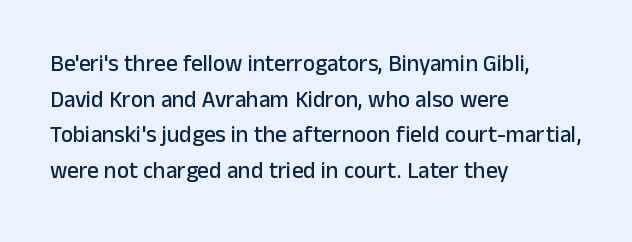
Every row of glyphs begins at an identical x-position on the left. The passage shown has conventional tracking throughout. A typesetter would mark this as roman, not italic. Letters rest on an invisible, unmarked baseline. In terms of leading, this rendering sits right in the middle.
